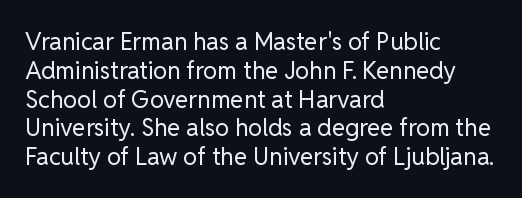
The image shows 24 px text type, upright; set left-aligned, line spacing 1.2x, normal letter spacing, not underlined.
